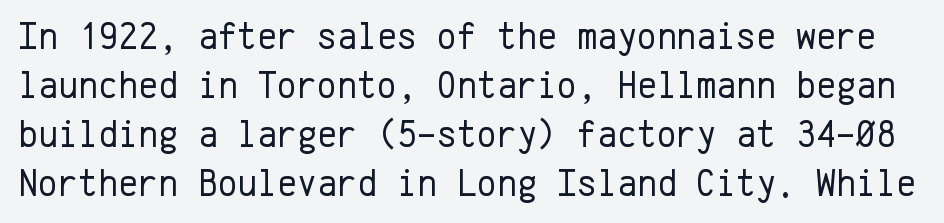
Q: Is the text bold? A: No.
Q: Is the text italic (slanted)? A: No, it is upright.
Q: Is the typeface a serif or a sans-serif typeface? A: Sans-serif.
Q: Is the text underlined? A: No.
Q: Is the spacing between letters normal or unusually wide? A: Normal.
Q: Is the spacing between lines tight, normal or loose? A: Normal.
Q: Width (condensed, normal, or wide)? A: Normal.
Q: Stroke contrast? A: Low.
Q: x-height? A: Medium.
Q: Monospaced? A: Yes.
